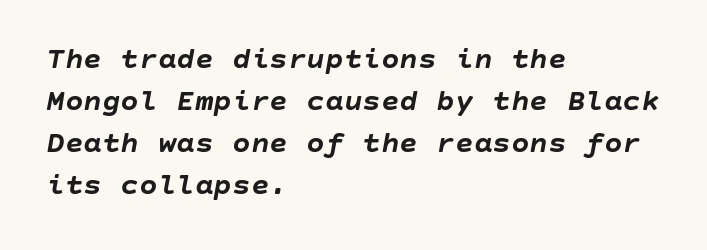
The image shows 31 px semibold type, italic (leaning right); set left-aligned, normal line spacing (1.35x), normal letter spacing, not underlined; low stroke contrast and a large x-height.
